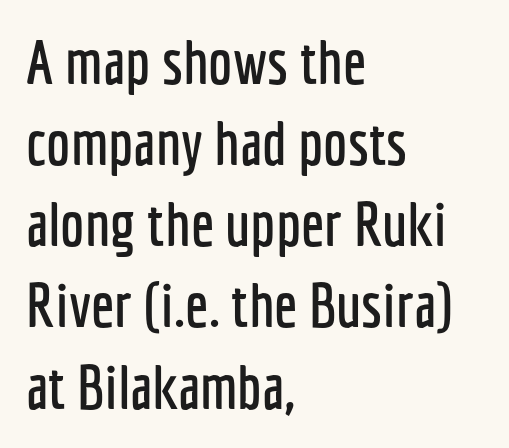
Every stem runs plumb, perpendicular to the baseline. How would I describe the line gaps? Plain and ordinary. Quick note: underline off. Proportional: the letters do not fall into vertical columns.
